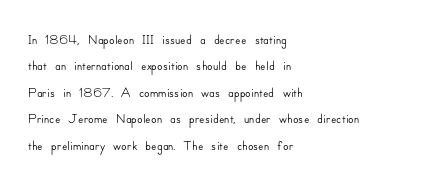
The image shows 20 px text type, upright; set left-aligned, normal line spacing (1.32x), normal letter spacing, not underlined.
